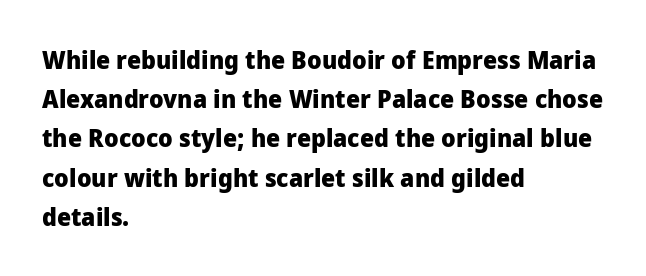
{"italic": "no", "bold": "yes", "underline": "no", "align": "left", "line_spacing": "normal", "line_spacing_ratio": 1.57, "letter_spacing": "normal", "letter_spacing_em": 0.0, "glyph_px": 25}
